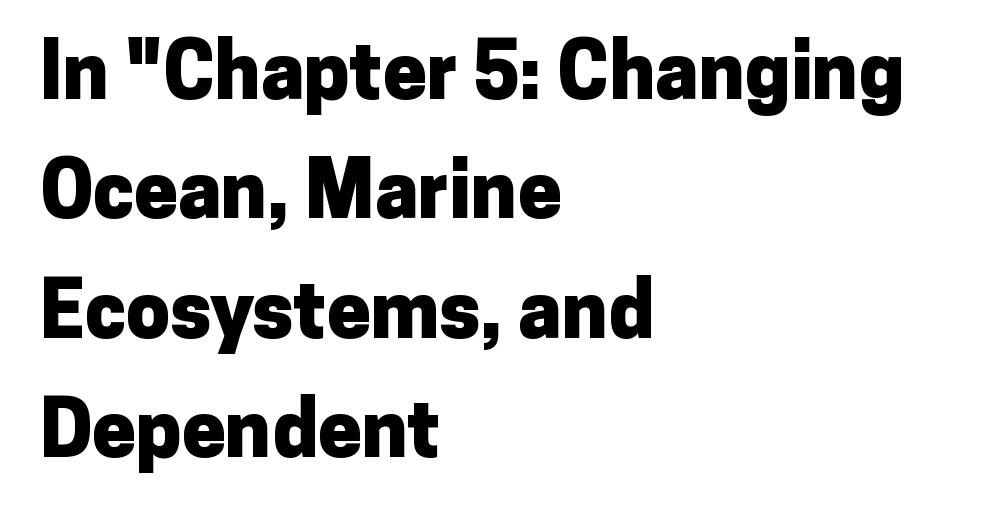
Is this a fixed-width face? No — the glyphs have proportional, varying widths. You'd pick this weight for a headline — it's a proper bold. Characters remain perfectly vertical along every line. Anything drawn beneath the words? Only blank space. These lines are composed in type without serifs. In CSS terms this would be text-align: left.
